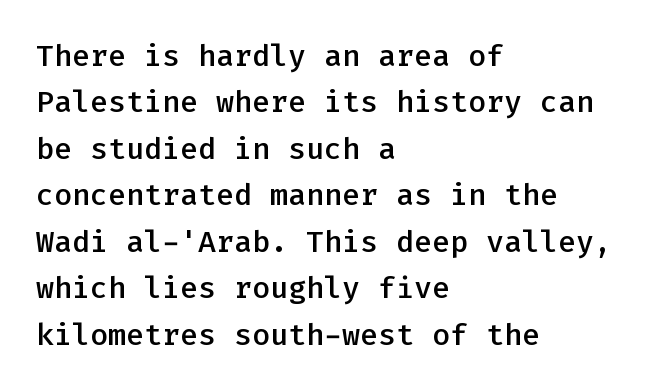
{"serif": "no", "italic": "no", "bold": "semi", "weight": "semibold", "width": "normal", "stroke_contrast": "low", "x_height": "medium", "monospaced": "yes", "underline": "no", "align": "left", "line_spacing": "normal", "line_spacing_ratio": 1.55, "letter_spacing": "normal", "letter_spacing_em": 0.0, "glyph_px": 30}
